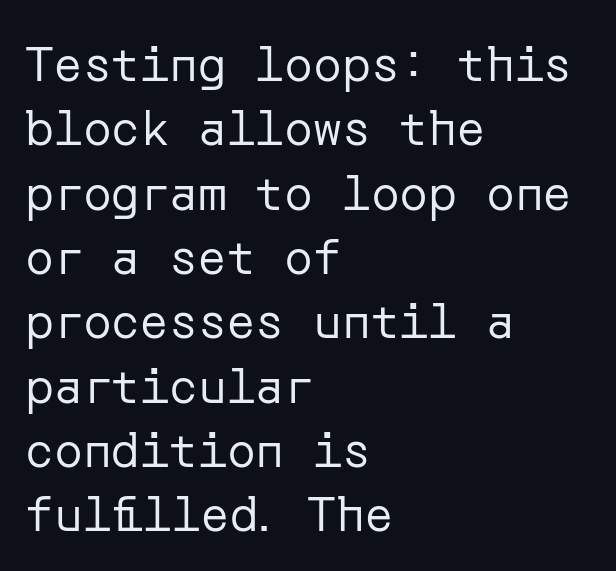
Q: Is the text bold? A: No.
Q: Is the text italic (slanted)? A: No, it is upright.
Q: Is the typeface a serif or a sans-serif typeface? A: Sans-serif.
Q: Is the text underlined? A: No.
Q: How is the paragraph aligned? A: Left-aligned.
Q: Is the spacing between letters normal or unusually wide? A: Normal.
Q: Is the spacing between lines tight, normal or loose? A: Normal.
Q: Width (condensed, normal, or wide)? A: Normal.
Q: Stroke contrast? A: Low.
Q: x-height? A: Medium.
